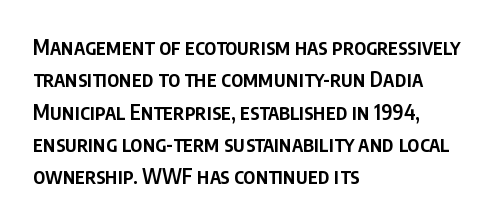
{"italic": "no", "bold": "semi", "underline": "no", "align": "left", "line_spacing": "normal", "line_spacing_ratio": 1.54, "letter_spacing": "normal", "letter_spacing_em": 0.0, "glyph_px": 21}
